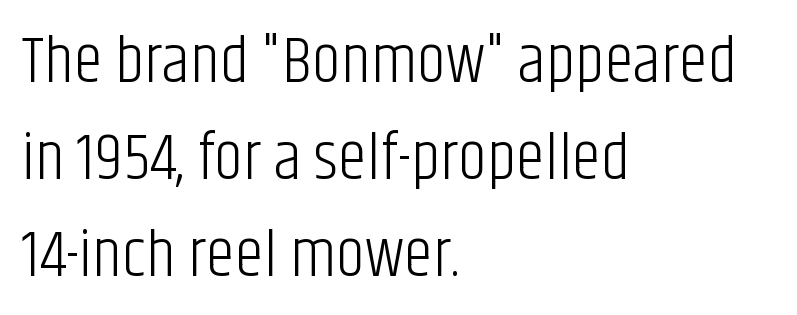
Q: Is the text bold? A: No.
Q: Is the text italic (slanted)? A: No, it is upright.
Q: Is the typeface a serif or a sans-serif typeface? A: Sans-serif.
Q: Is the text underlined? A: No.
Q: How is the paragraph aligned? A: Left-aligned.
Q: Is the spacing between letters normal or unusually wide? A: Normal.
Q: Is the spacing between lines tight, normal or loose? A: Normal.
Q: Width (condensed, normal, or wide)? A: Condensed.
Q: Stroke contrast? A: Low.
Q: x-height? A: Large.
Q: Monospaced? A: No.
